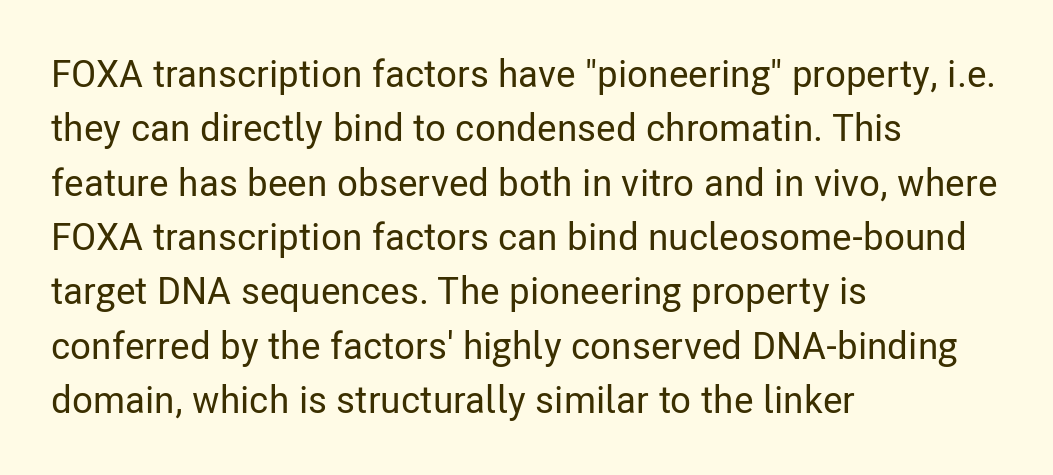
The rendering uses a moderate line-height, typical for paragraphs. Nobody touched the tracking dial on this one. Nobody drew a line under any word here. If you drew a line through each stem, it would be perfectly vertical. Do the characters align in a grid? No, the font is proportional. A student would call this left alignment; a typographer would say flush left, rag right.
